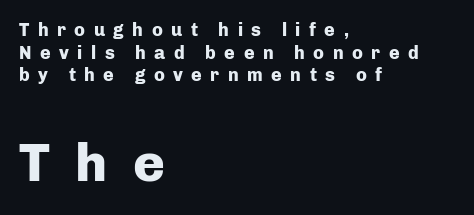
The image shows 54 px heavy sans-serif type, upright; set left-aligned, normal line spacing (1.26x), unusually wide letter spacing (+0.47 em), not underlined; the second (bottom) block is 3.0x larger; low stroke contrast and a medium x-height.
